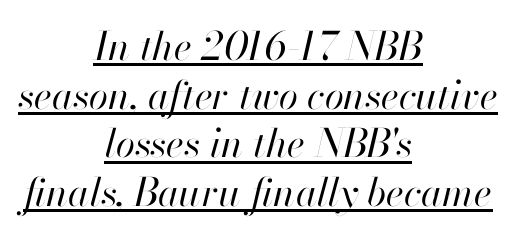
The typeface has the unassuming heft of standard copy or less. Think of a printed novel: that variable character pitch is what you see here. The gaps between neighbouring characters are ordinary and unremarkable. The passage is arranged like a title page — every line centered. You can tell it's italic because the verticals aren't actually vertical.
